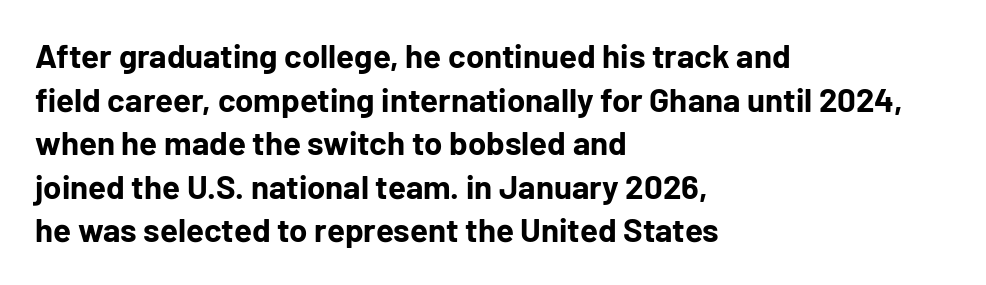
The image shows 33 px bold sans-serif type, upright; set left-aligned, normal line spacing (1.32x), normal letter spacing, not underlined; low stroke contrast and a medium x-height.
